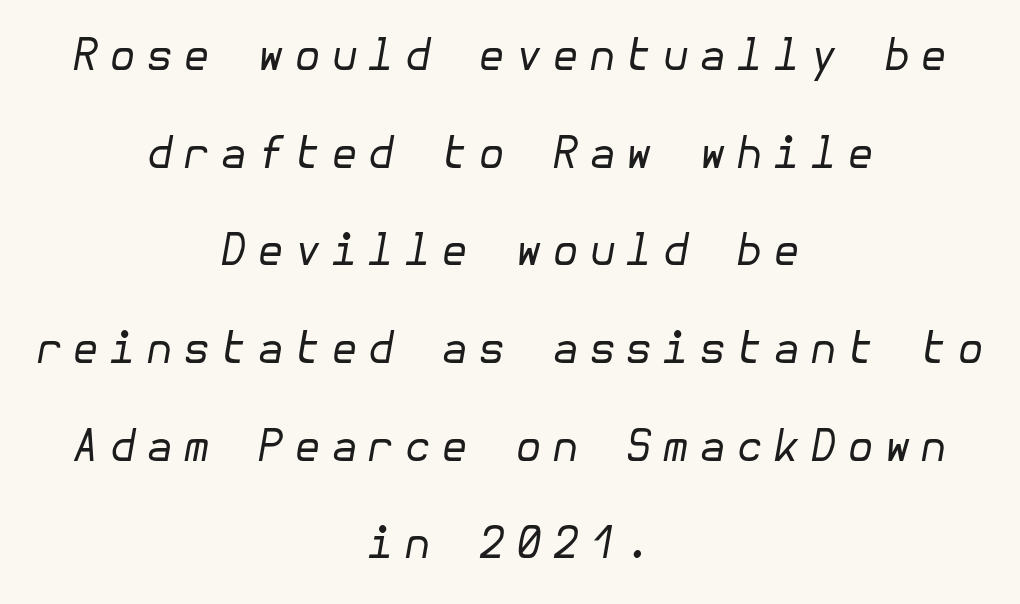
{"italic": "yes", "lean": "right", "slant_degrees": 10, "bold": "no", "weight": "regular", "width": "normal", "stroke_contrast": "low", "x_height": "medium", "underline": "no", "align": "center", "line_spacing": "loose", "line_spacing_ratio": 2.22, "letter_spacing": "wide", "letter_spacing_em": 0.22, "glyph_px": 44}
